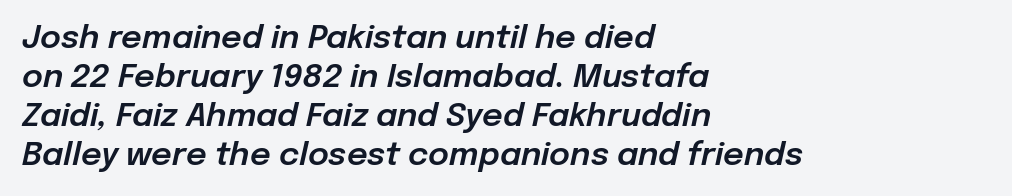
{"italic": "yes", "lean": "right", "slant_degrees": 12, "width": "normal", "stroke_contrast": "low", "x_height": "medium", "monospaced": "no", "underline": "no", "align": "left", "line_spacing_ratio": 1.22, "letter_spacing": "normal", "letter_spacing_em": 0.0, "glyph_px": 32}
